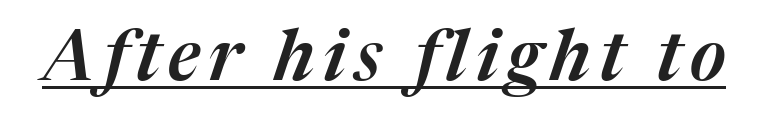
Compared with undecorated copy, this sample adds a rule below the words. Looking at the ascenders, they clearly lean. These lines are rendered in a variable-pitch font.
